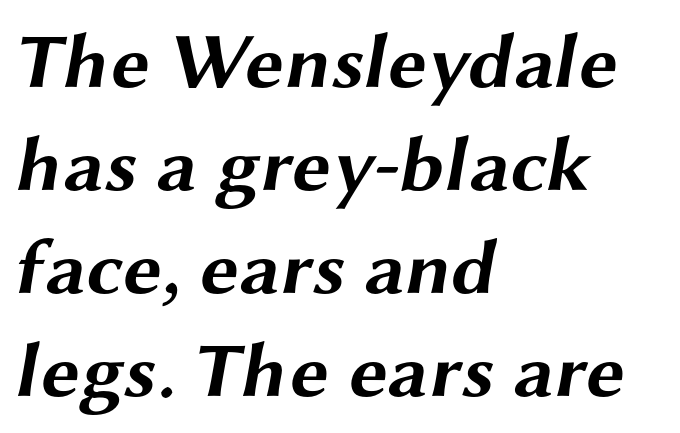
The image shows 78 px bold, wide sans-serif type; set left-aligned, normal line spacing (1.32x), normal letter spacing, not underlined; medium stroke contrast and a medium x-height.
